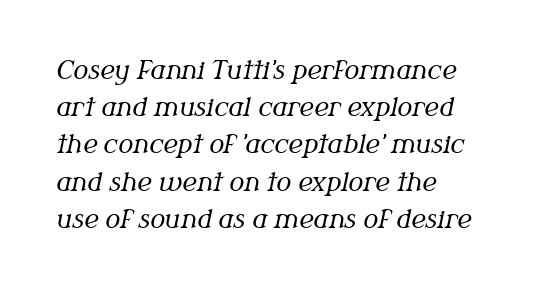
Q: Is the text bold? A: No.
Q: Is the text italic (slanted)? A: Yes, it leans right by about 12 degrees.
Q: Is the text underlined? A: No.
Q: How is the paragraph aligned? A: Left-aligned.
Q: Is the spacing between letters normal or unusually wide? A: Normal.
Q: Is the spacing between lines tight, normal or loose? A: Normal.
